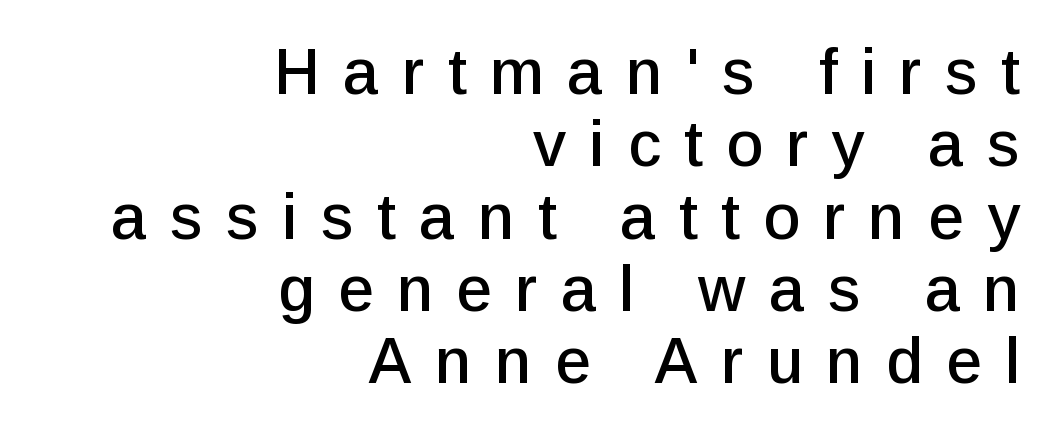
Q: Is the text italic (slanted)? A: No, it is upright.
Q: Is the typeface a serif or a sans-serif typeface? A: Sans-serif.
Q: Is the text underlined? A: No.
Q: How is the paragraph aligned? A: Right-aligned.
Q: Is the spacing between letters normal or unusually wide? A: Unusually wide.
Q: Is the spacing between lines tight, normal or loose? A: Tight.
Q: Width (condensed, normal, or wide)? A: Normal.
Q: Stroke contrast? A: Low.
Q: x-height? A: Medium.
Q: Monospaced? A: No.
